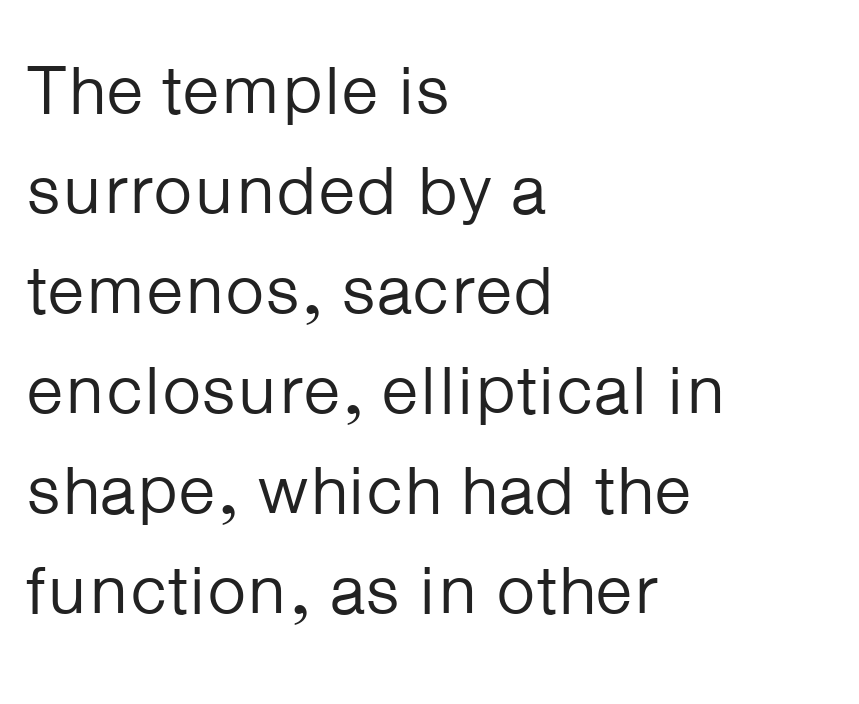
Q: Is the text bold? A: No.
Q: Is the text italic (slanted)? A: No, it is upright.
Q: Is the typeface a serif or a sans-serif typeface? A: Sans-serif.
Q: Is the text underlined? A: No.
Q: How is the paragraph aligned? A: Left-aligned.
Q: Is the spacing between letters normal or unusually wide? A: Normal.
Q: Is the spacing between lines tight, normal or loose? A: Normal.
Q: Width (condensed, normal, or wide)? A: Normal.
Q: Stroke contrast? A: Low.
Q: x-height? A: Medium.
Q: Monospaced? A: No.
